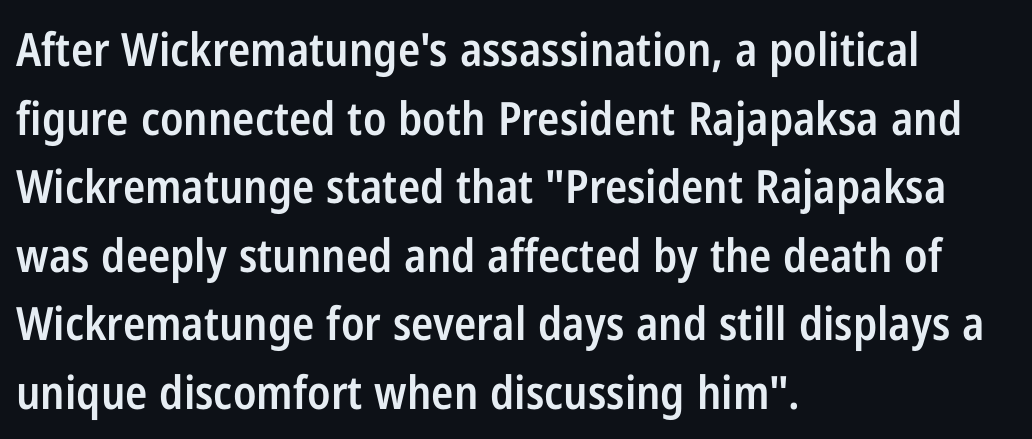
Q: Is the text bold? A: Semi-bold.
Q: Is the text italic (slanted)? A: No, it is upright.
Q: Is the typeface a serif or a sans-serif typeface? A: Sans-serif.
Q: Is the text underlined? A: No.
Q: How is the paragraph aligned? A: Left-aligned.
Q: Is the spacing between letters normal or unusually wide? A: Normal.
Q: Is the spacing between lines tight, normal or loose? A: Normal.
Q: Width (condensed, normal, or wide)? A: Condensed.
Q: Stroke contrast? A: Low.
Q: x-height? A: Medium.
Q: Monospaced? A: No.
